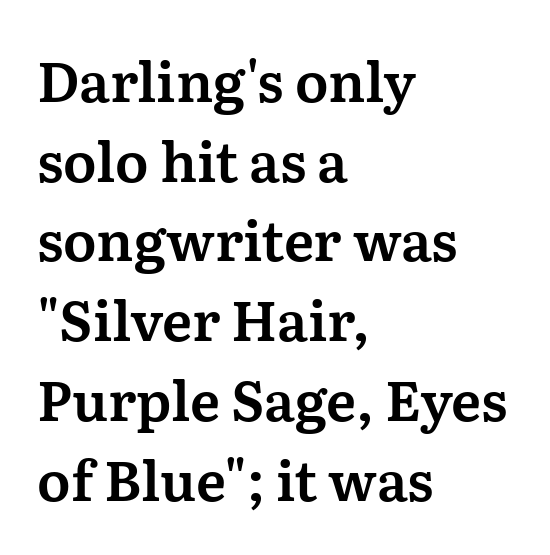
The image shows 55 px serif type, upright; set left-aligned, normal line spacing (1.45x), normal letter spacing, not underlined; medium stroke contrast and a medium x-height.
